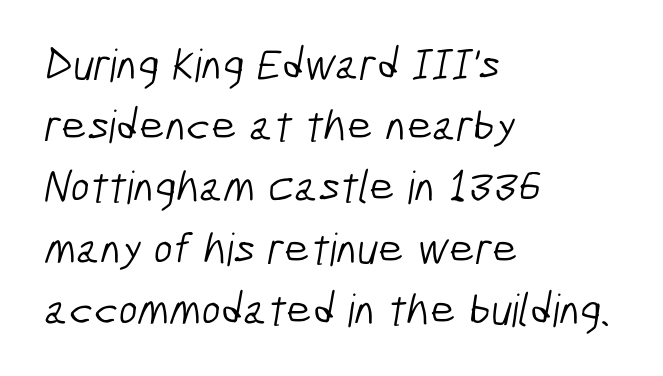
The vertical gap from one line to the next is medium. Type without underlining. The passage shown is typed in a proportional face where columns would drift. Each line starts at the same left margin while the right side varies. Stems here are at most as thick as an everyday book face.
